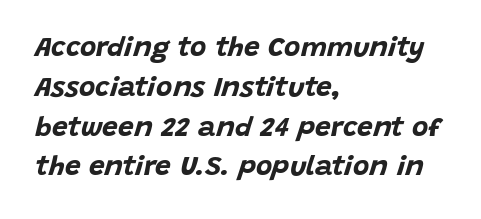
Q: Is the text bold? A: Yes.
Q: Is the text italic (slanted)? A: Yes, it leans right by about 15 degrees.
Q: Is the text underlined? A: No.
Q: How is the paragraph aligned? A: Left-aligned.
Q: Is the spacing between letters normal or unusually wide? A: Normal.
Q: Is the spacing between lines tight, normal or loose? A: Normal.
Q: Width (condensed, normal, or wide)? A: Normal.
Q: Stroke contrast? A: Low.
Q: x-height? A: Large.
Q: Monospaced? A: No.
